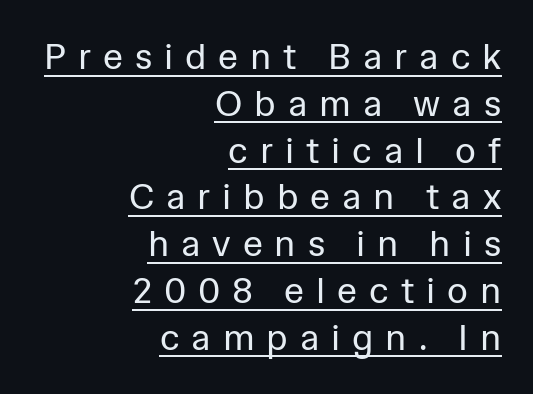
Q: Is the text bold? A: No.
Q: Is the text italic (slanted)? A: No, it is upright.
Q: Is the typeface a serif or a sans-serif typeface? A: Sans-serif.
Q: Is the text underlined? A: Yes.
Q: How is the paragraph aligned? A: Right-aligned.
Q: Is the spacing between letters normal or unusually wide? A: Unusually wide.
Q: Is the spacing between lines tight, normal or loose? A: Normal.
Q: Width (condensed, normal, or wide)? A: Normal.
Q: Stroke contrast? A: Low.
Q: x-height? A: Medium.
Q: Monospaced? A: No.
